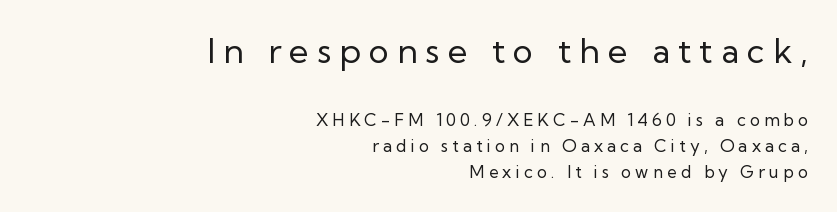
Q: Is the text bold? A: No.
Q: Is the text italic (slanted)? A: No, it is upright.
Q: Is the typeface a serif or a sans-serif typeface? A: Sans-serif.
Q: Is the text underlined? A: No.
Q: How is the paragraph aligned? A: Right-aligned.
Q: Is the spacing between letters normal or unusually wide? A: Unusually wide.
Q: Is the spacing between lines tight, normal or loose? A: Normal.
Q: Which block of text is set in a larger size, the first (top) or the second (bottom)? A: The first (top) one.
Q: Width (condensed, normal, or wide)? A: Normal.
Q: Stroke contrast? A: Low.
Q: x-height? A: Medium.
Q: Monospaced? A: No.
